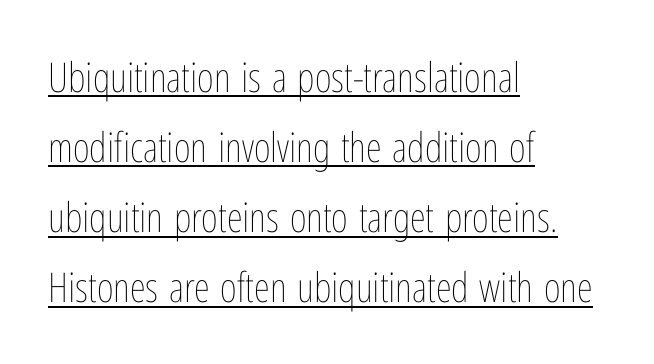
Does the lettering tilt? It doesn't — this is upright. Unbolded letterforms with no extra heft. The rendering keeps characters at their native spacing. Horizontally, the lines are justified to the leading edge only. The glyphs are accompanied by a horizontal stroke just below them.
